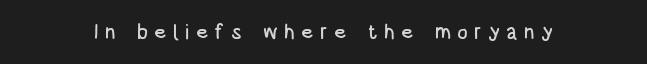
{"italic": "no", "underline": "no", "letter_spacing": "wide", "letter_spacing_em": 0.31, "glyph_px": 20}
